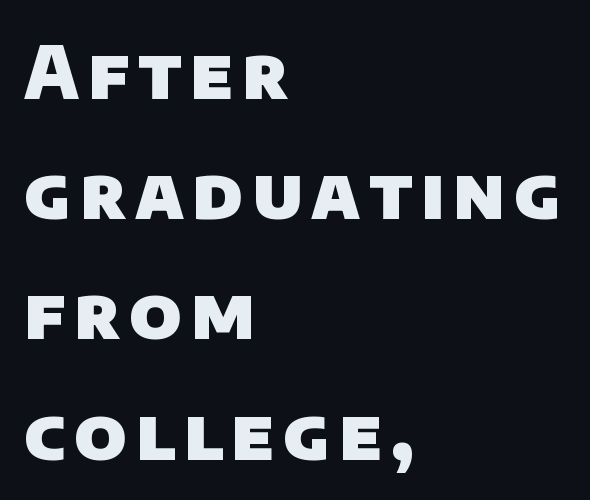
Horizontal bands of white between lines are of average thickness. The strokes are fattened all the way to bold. Type style note: lacks serifs. The face used here is proportionally spaced, like ordinary book or web type.
